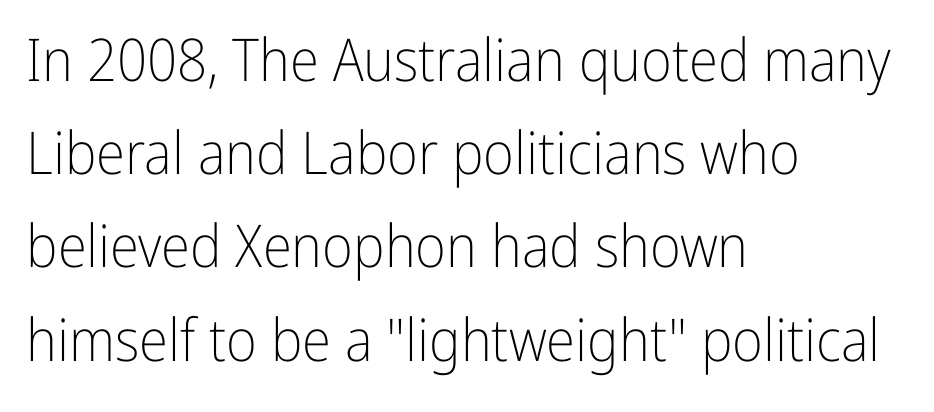
Q: Is the text bold? A: No.
Q: Is the text italic (slanted)? A: No, it is upright.
Q: Is the typeface a serif or a sans-serif typeface? A: Sans-serif.
Q: Is the text underlined? A: No.
Q: How is the paragraph aligned? A: Left-aligned.
Q: Is the spacing between letters normal or unusually wide? A: Normal.
Q: Is the spacing between lines tight, normal or loose? A: Normal.
Q: Width (condensed, normal, or wide)? A: Condensed.
Q: Stroke contrast? A: Low.
Q: x-height? A: Medium.
Q: Monospaced? A: No.
